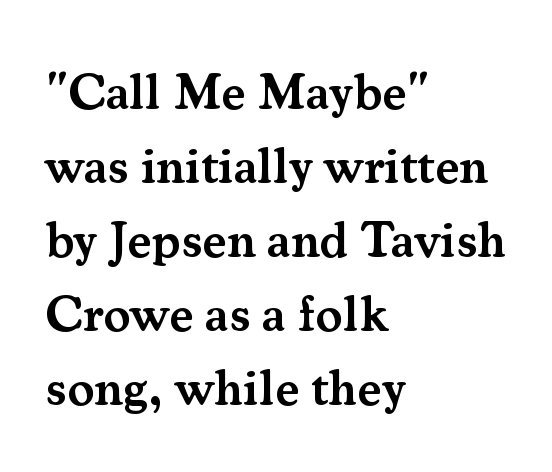
A normal amount of white space separates one row of letters from the next. Characters remain perfectly vertical along every line. Note the varied advance widths — an 'i' is clearly narrower than an 'm'. Just letters on the line, the space beneath them empty.
